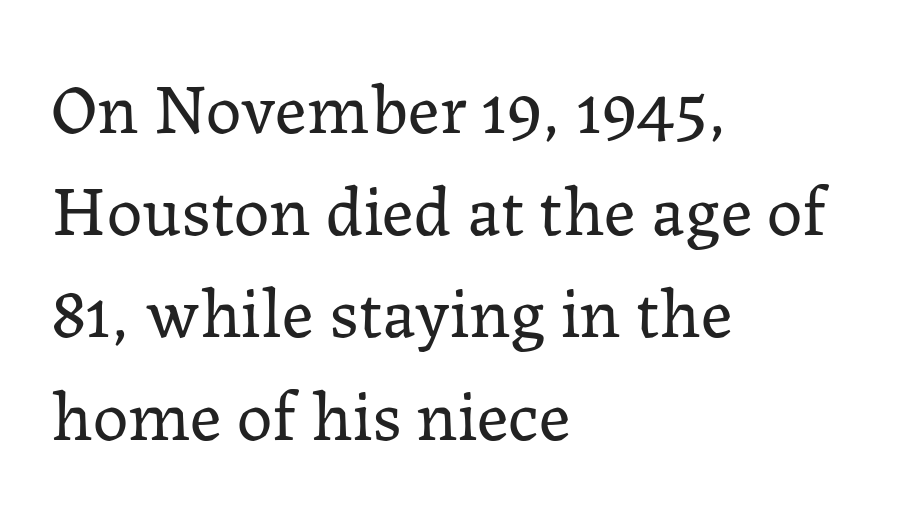
Q: Is the text bold? A: No.
Q: Is the text italic (slanted)? A: No, it is upright.
Q: Is the typeface a serif or a sans-serif typeface? A: Serif.
Q: Is the text underlined? A: No.
Q: How is the paragraph aligned? A: Left-aligned.
Q: Is the spacing between letters normal or unusually wide? A: Normal.
Q: Is the spacing between lines tight, normal or loose? A: Normal.
Q: Width (condensed, normal, or wide)? A: Normal.
Q: Stroke contrast? A: Low.
Q: x-height? A: Medium.
Q: Monospaced? A: No.
